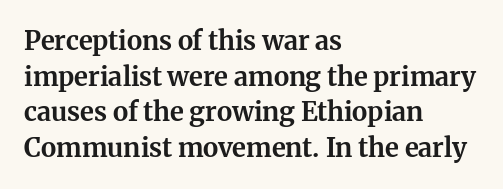
Q: Is the text bold? A: Yes.
Q: Is the text italic (slanted)? A: No, it is upright.
Q: Is the text underlined? A: No.
Q: How is the paragraph aligned? A: Left-aligned.
Q: Is the spacing between letters normal or unusually wide? A: Normal.
Q: Is the spacing between lines tight, normal or loose? A: Normal.
